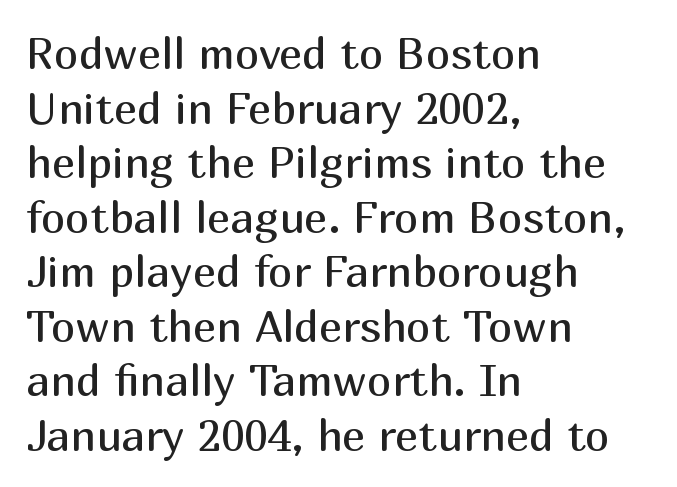
Q: Is the text bold? A: No.
Q: Is the text italic (slanted)? A: No, it is upright.
Q: Is the typeface a serif or a sans-serif typeface? A: Sans-serif.
Q: Is the text underlined? A: No.
Q: How is the paragraph aligned? A: Left-aligned.
Q: Is the spacing between letters normal or unusually wide? A: Normal.
Q: Width (condensed, normal, or wide)? A: Normal.
Q: Stroke contrast? A: Medium.
Q: x-height? A: Medium.
Q: Monospaced? A: No.
